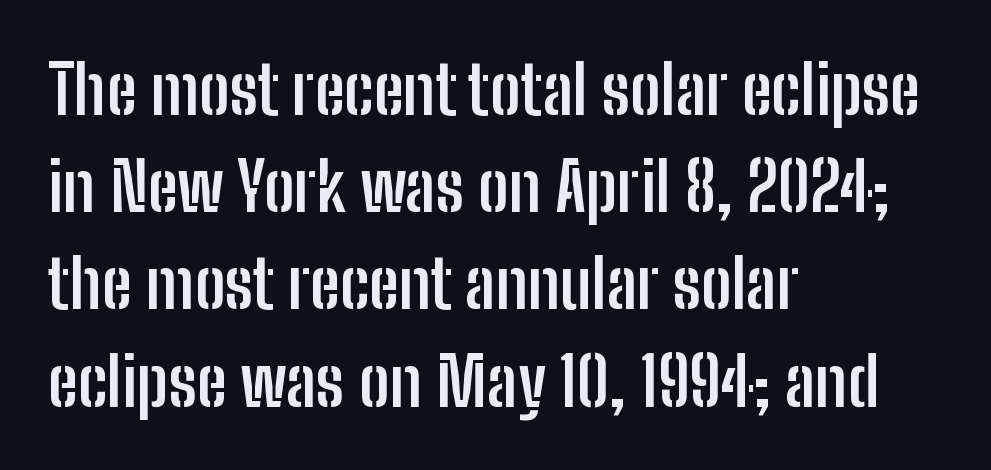
Q: Is the text bold? A: Yes.
Q: Is the text italic (slanted)? A: No, it is upright.
Q: Is the typeface a serif or a sans-serif typeface? A: Sans-serif.
Q: Is the text underlined? A: No.
Q: How is the paragraph aligned? A: Left-aligned.
Q: Is the spacing between letters normal or unusually wide? A: Normal.
Q: Is the spacing between lines tight, normal or loose? A: Normal.
Q: Width (condensed, normal, or wide)? A: Condensed.
Q: Stroke contrast? A: Low.
Q: x-height? A: Medium.
Q: Monospaced? A: No.
